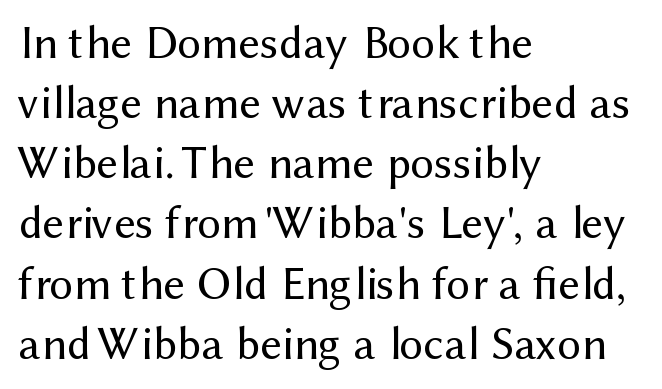
The passage is arranged the way most books set body copy — flush left. One glance says typical: line gaps are just what's usual. Character widths vary here, with narrow letters taking less room than wide ones. No extra ink here — the face is not bold. Regarding serifs, this sample does without them.
